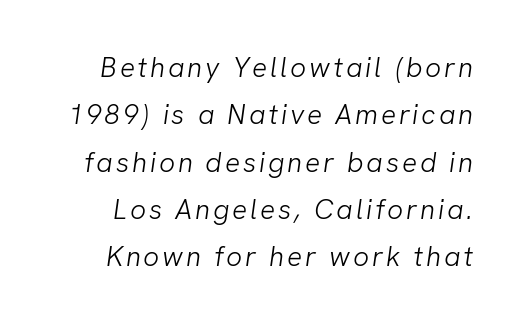
{"serif": "no", "bold": "no", "weight": "light", "width": "normal", "stroke_contrast": "low", "x_height": "medium", "monospaced": "no", "underline": "no", "line_spacing": "normal", "line_spacing_ratio": 1.69, "glyph_px": 28}
